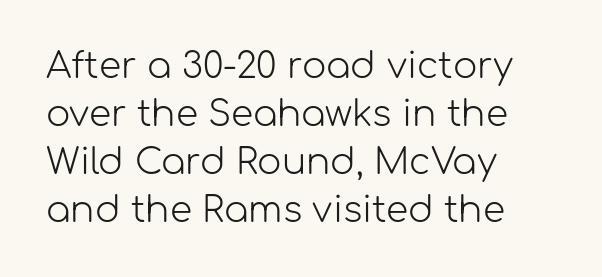
{"serif": "no", "italic": "no", "bold": "no", "weight": "light", "width": "normal", "stroke_contrast": "low", "x_height": "medium", "monospaced": "no", "underline": "no", "align": "left", "line_spacing": "normal", "line_spacing_ratio": 1.33, "letter_spacing": "normal", "letter_spacing_em": 0.0, "glyph_px": 36}
